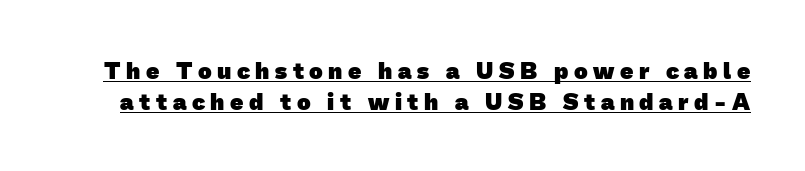
Tracking here is generous; glyphs stand well apart from one another. Compared with an ordinary text face, these strokes are far heavier — a full bold. How would I describe the line gaps? Plain and ordinary. Decoration check: the copy is underlined.
